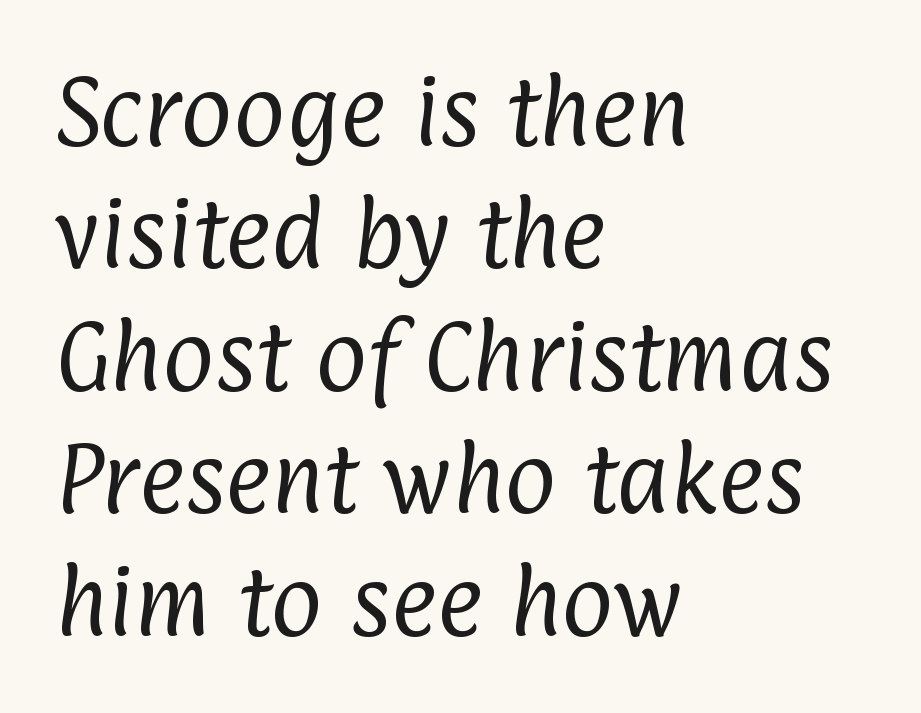
{"serif": "no", "bold": "no", "weight": "regular", "width": "condensed", "stroke_contrast": "low", "x_height": "medium", "monospaced": "no", "underline": "no", "align": "left", "line_spacing": "normal", "line_spacing_ratio": 1.55, "letter_spacing": "normal", "letter_spacing_em": 0.0, "glyph_px": 79}
